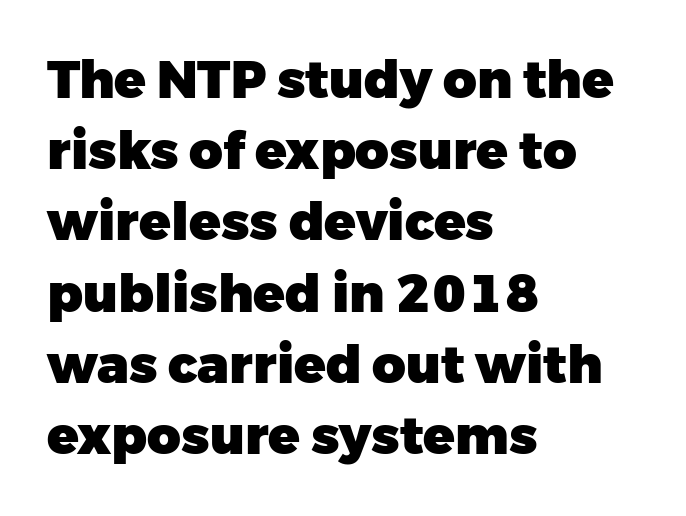
Q: Is the text bold? A: Yes.
Q: Is the text italic (slanted)? A: No, it is upright.
Q: Is the typeface a serif or a sans-serif typeface? A: Sans-serif.
Q: Is the text underlined? A: No.
Q: How is the paragraph aligned? A: Left-aligned.
Q: Is the spacing between letters normal or unusually wide? A: Normal.
Q: Is the spacing between lines tight, normal or loose? A: Normal.
Q: Width (condensed, normal, or wide)? A: Normal.
Q: Stroke contrast? A: Low.
Q: x-height? A: Medium.
Q: Monospaced? A: No.
